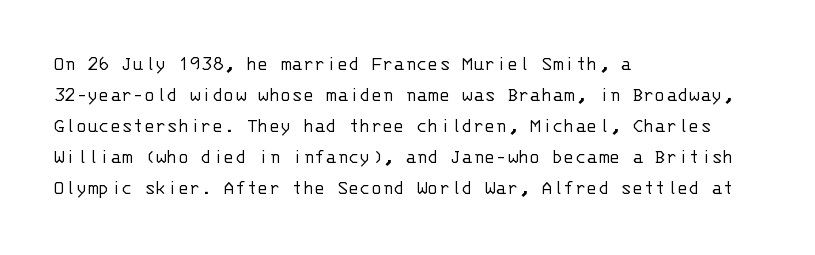
{"italic": "no", "bold": "no", "underline": "no", "align": "left", "line_spacing": "normal", "line_spacing_ratio": 1.48, "letter_spacing": "normal", "letter_spacing_em": 0.0, "glyph_px": 21}
